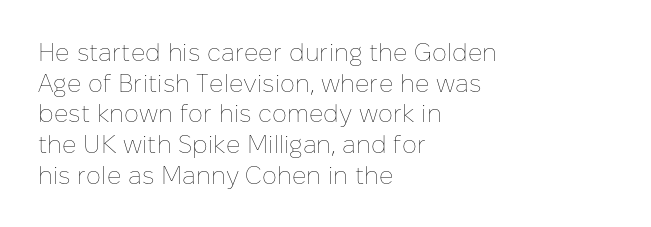
The letters look calm and open, with moderate or lighter stems. Descenders are the only things crossing below the line. Left-aligned paragraph, ragged on the right. Short note: letters normally spaced.
